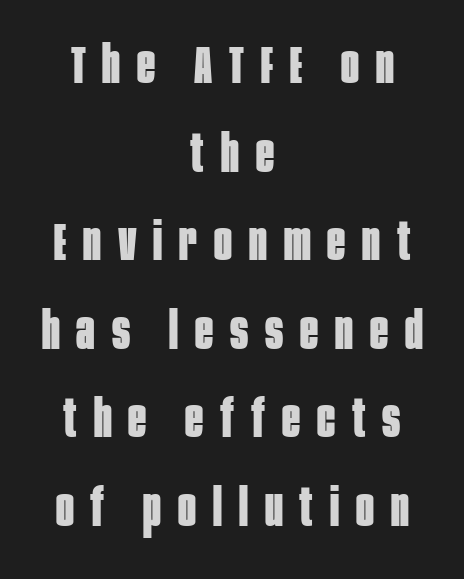
{"serif": "no", "italic": "no", "bold": "yes", "weight": "bold", "width": "condensed", "stroke_contrast": "low", "x_height": "large", "monospaced": "no", "underline": "no", "align": "center", "line_spacing": "normal", "line_spacing_ratio": 1.67, "letter_spacing": "wide", "letter_spacing_em": 0.32, "glyph_px": 53}
